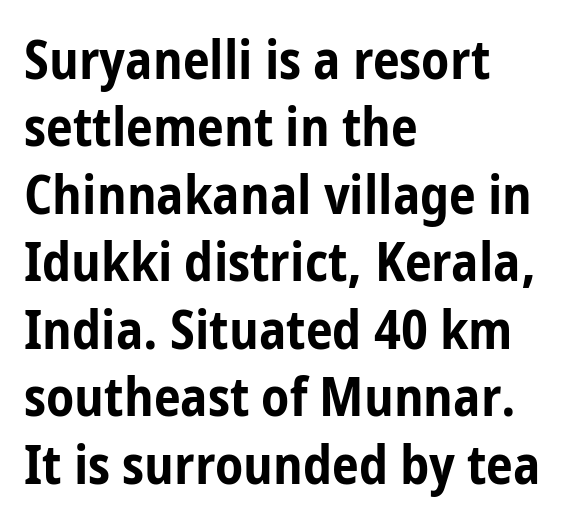
The image shows 54 px bold, condensed sans-serif type, upright; set left-aligned, normal line spacing (1.25x), normal letter spacing, not underlined; low stroke contrast and a medium x-height.
